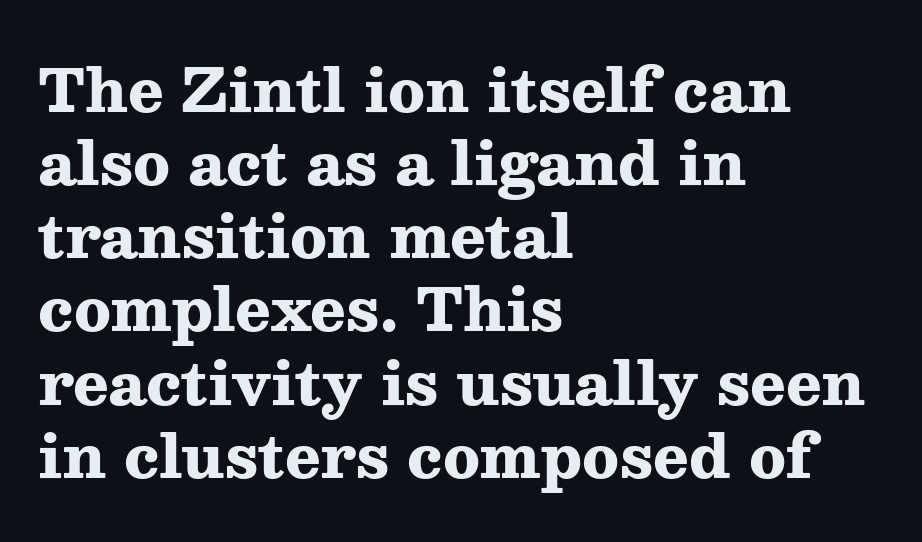
The image shows 59 px heavy, wide serif type, upright; set left-aligned, line spacing 1.24x, normal letter spacing, not underlined; medium stroke contrast and a medium x-height.
